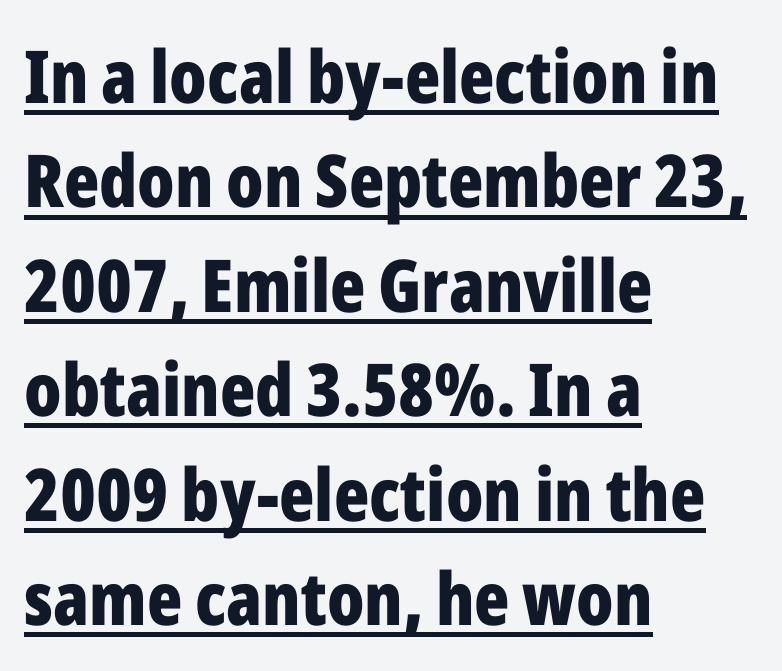
{"serif": "no", "italic": "no", "bold": "yes", "weight": "bold", "width": "condensed", "stroke_contrast": "low", "x_height": "medium", "monospaced": "no", "underline": "yes", "align": "left", "line_spacing": "normal", "line_spacing_ratio": 1.43, "letter_spacing": "normal", "letter_spacing_em": 0.0, "glyph_px": 73}
